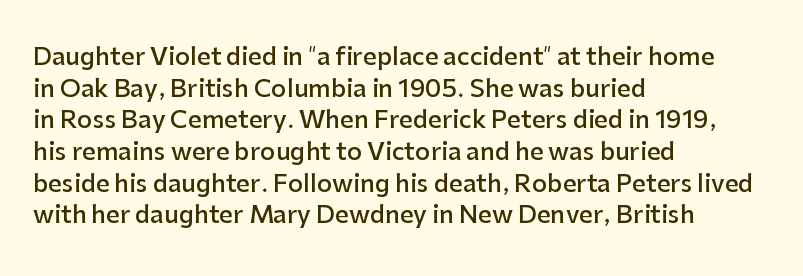
Q: Is the text bold? A: Semi-bold.
Q: Is the text italic (slanted)? A: No, it is upright.
Q: Is the text underlined? A: No.
Q: How is the paragraph aligned? A: Left-aligned.
Q: Is the spacing between letters normal or unusually wide? A: Normal.
Q: Is the spacing between lines tight, normal or loose? A: Normal.
